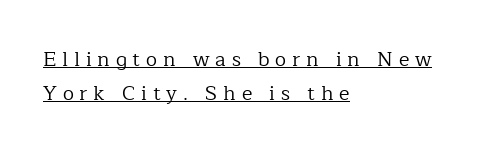
Q: Is the text bold? A: No.
Q: Is the text italic (slanted)? A: No, it is upright.
Q: Is the text underlined? A: Yes.
Q: How is the paragraph aligned? A: Left-aligned.
Q: Is the spacing between letters normal or unusually wide? A: Unusually wide.
